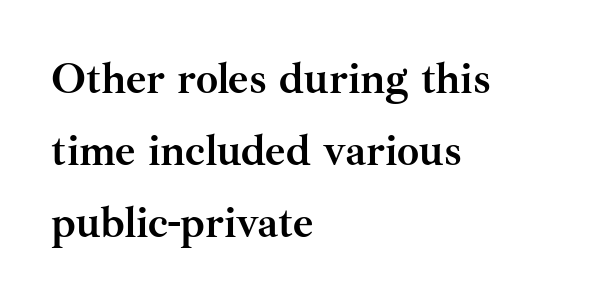
What stands out about the letter spacing? Nothing — it is the standard amount. Looks like regular typesetting: each glyph gets only the width it needs. Rule under the text: the space is simply empty. To sum up the face: it has serifs. The paragraph has a hard left edge and a soft right edge.
